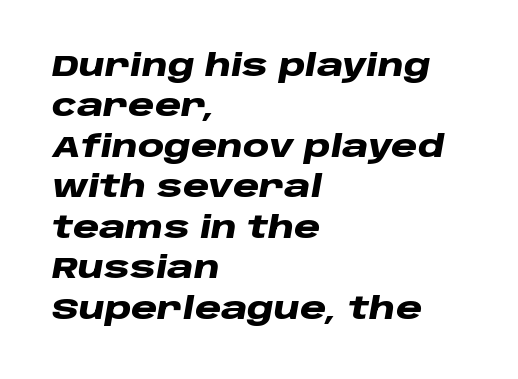
The image shows 30 px heavy, wide type, italic (leaning right); set left-aligned, normal line spacing (1.35x), normal letter spacing, not underlined; low stroke contrast and a large x-height.
